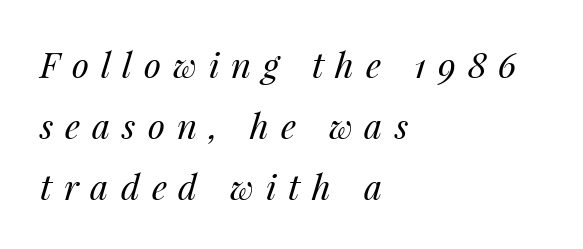
Q: Is the text bold? A: No.
Q: Is the text italic (slanted)? A: Yes, it leans right by about 14 degrees.
Q: Is the text underlined? A: No.
Q: How is the paragraph aligned? A: Left-aligned.
Q: Is the spacing between letters normal or unusually wide? A: Unusually wide.
Q: Width (condensed, normal, or wide)? A: Normal.
Q: Stroke contrast? A: Medium.
Q: x-height? A: Medium.
Q: Monospaced? A: No.
